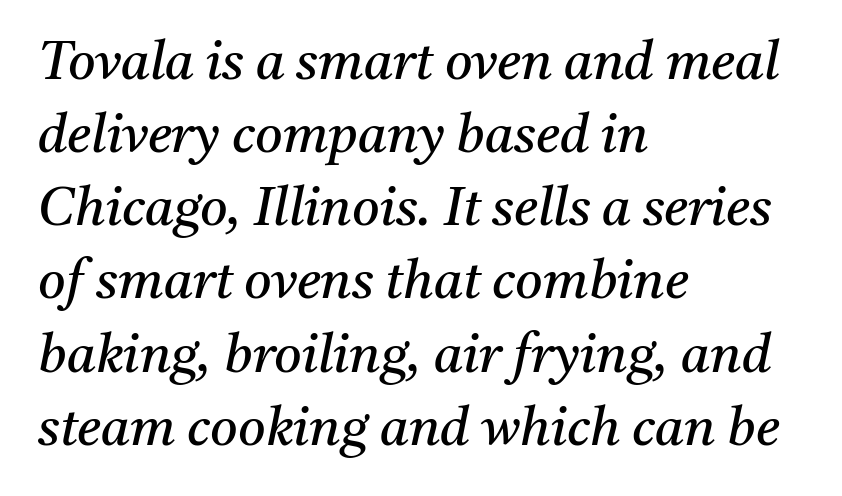
Q: Is the text bold? A: No.
Q: Is the text italic (slanted)? A: Yes, it leans right by about 11 degrees.
Q: Is the typeface a serif or a sans-serif typeface? A: Serif.
Q: Is the text underlined? A: No.
Q: How is the paragraph aligned? A: Left-aligned.
Q: Is the spacing between letters normal or unusually wide? A: Normal.
Q: Is the spacing between lines tight, normal or loose? A: Normal.
Q: Width (condensed, normal, or wide)? A: Normal.
Q: Stroke contrast? A: Medium.
Q: x-height? A: Medium.
Q: Monospaced? A: No.
